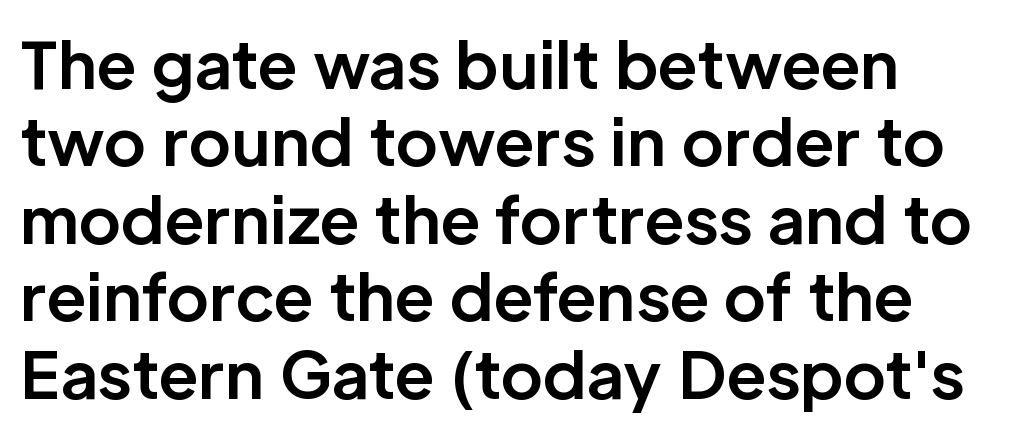
The image shows 64 px bold sans-serif type, upright; set line spacing 1.21x, normal letter spacing, not underlined; low stroke contrast and a medium x-height.
